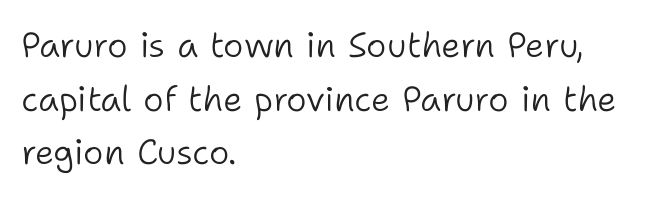
{"serif": "no", "italic": "no", "bold": "no", "weight": "light", "width": "normal", "stroke_contrast": "low", "x_height": "medium", "monospaced": "no", "underline": "no", "align": "left", "line_spacing": "normal", "line_spacing_ratio": 1.53, "letter_spacing": "normal", "letter_spacing_em": 0.0, "glyph_px": 35}
